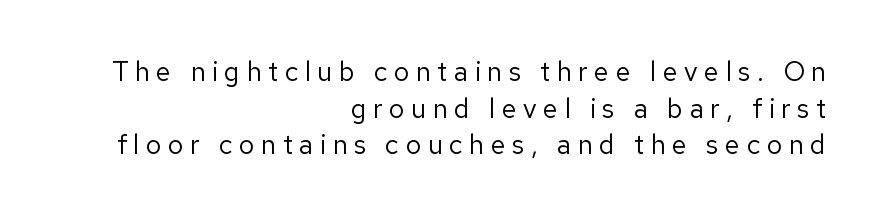
Posture: vertical. Only glyphs here, with clear space below each row. Is the stroke heavy? The answer is a plain regular-or-lighter. Normally led — the rows are evenly, conventionally spaced.
